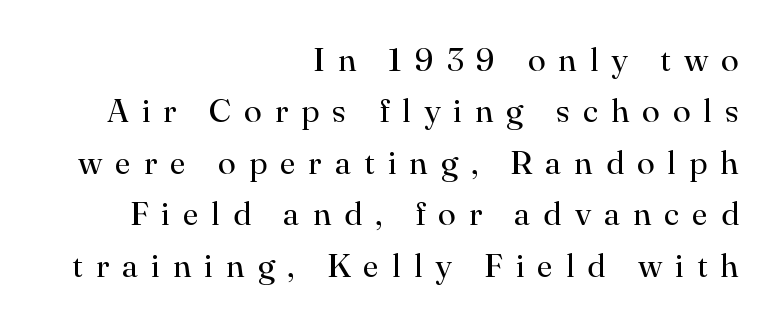
Between one letter and the next there's a generous, obvious gap. No heavy texture on the line: the type isn't bold. Each line ends at the same right margin while the left side varies. A normal amount of white space separates one row of letters from the next.
